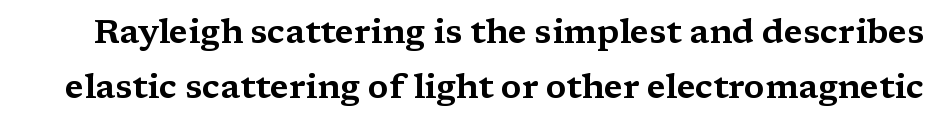
The line-height multiplier appears to be the usual default. Underline: absent. Varying glyph widths throughout — classic text-font behaviour. Spacing between characters is what you'd get straight out of the box. Does the type have serifs? Yes, each stem ends in a small foot.
